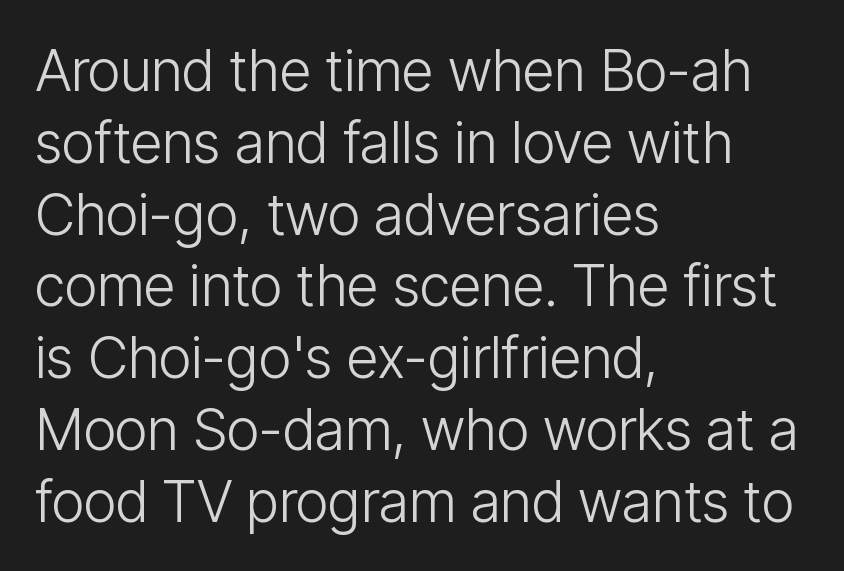
{"serif": "no", "italic": "no", "bold": "no", "weight": "light", "width": "condensed", "stroke_contrast": "low", "x_height": "medium", "monospaced": "no", "underline": "no", "align": "left", "line_spacing": "normal", "line_spacing_ratio": 1.26, "letter_spacing": "normal", "letter_spacing_em": 0.0, "glyph_px": 57}
